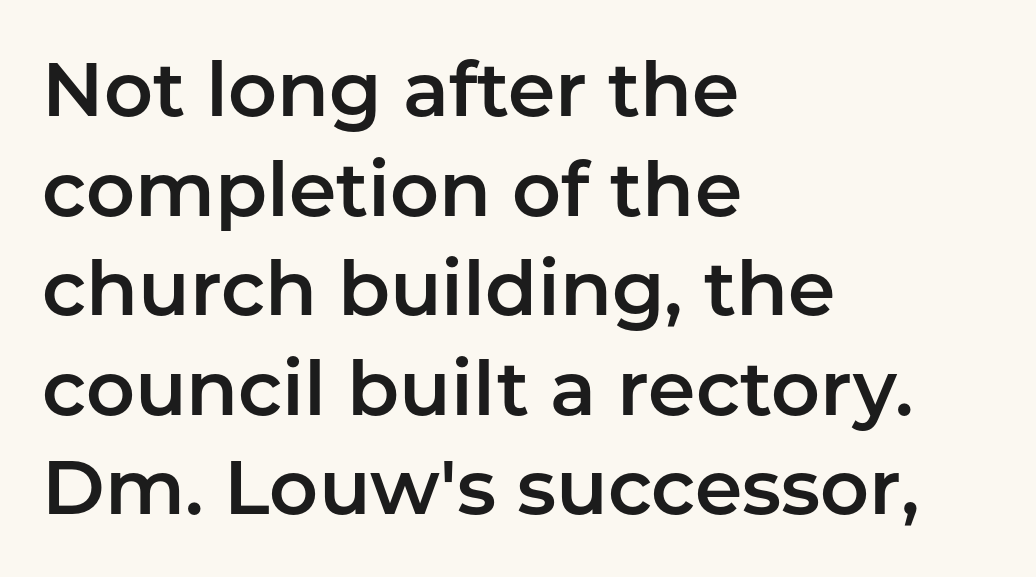
The image shows 76 px sans-serif type, upright; set left-aligned, normal line spacing (1.31x), normal letter spacing, not underlined; low stroke contrast and a medium x-height.
